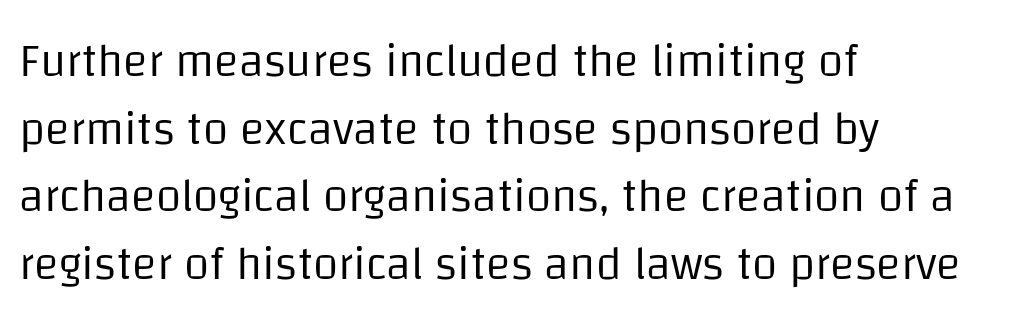
The image shows 46 px regular-weight sans-serif type, upright; set left-aligned, normal line spacing (1.47x), normal letter spacing, not underlined; low stroke contrast and a large x-height.
